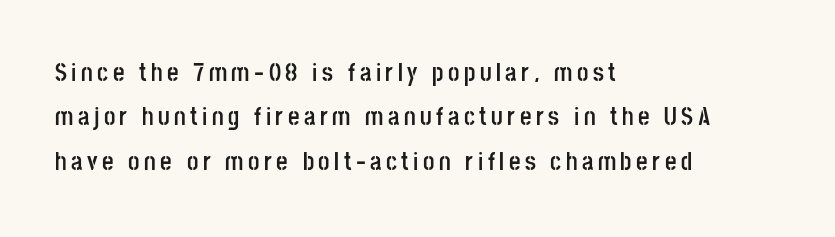
The image shows 25 px bold type, upright; set left-aligned, line spacing 1.78x, not underlined.
